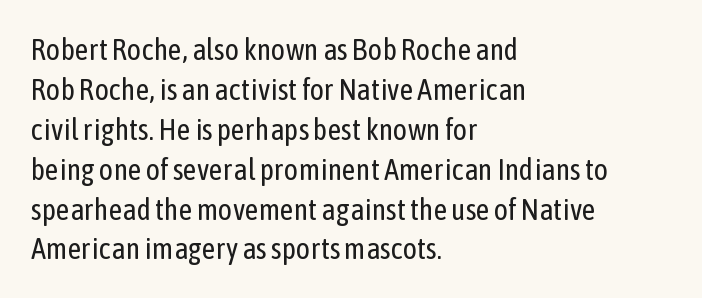
The image shows 30 px regular-weight, condensed sans-serif type, upright; set left-aligned, normal line spacing (1.33x), normal letter spacing, not underlined; low stroke contrast and a medium x-height.
